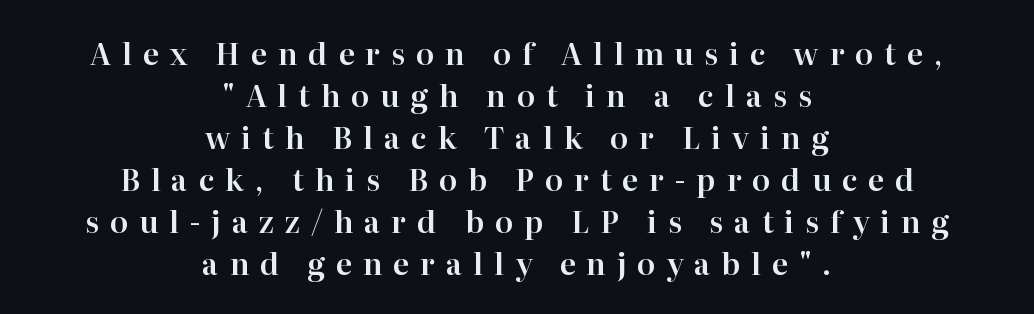
The image shows 30 px serif type, upright; set centered, normal line spacing (1.4x), unusually wide letter spacing (+0.36 em), not underlined; high stroke contrast and a medium x-height.
